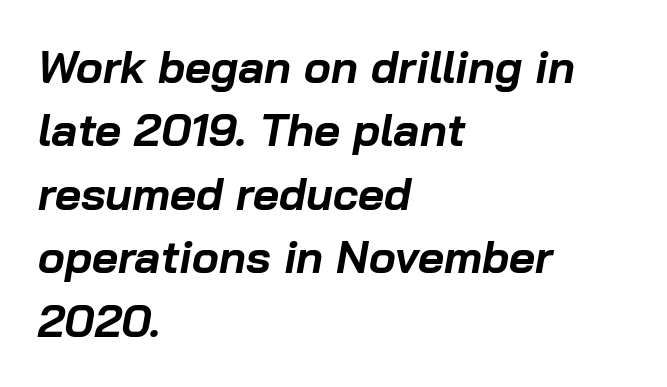
{"italic": "yes", "lean": "right", "slant_degrees": 10, "bold": "yes", "weight": "bold", "width": "normal", "stroke_contrast": "low", "x_height": "medium", "monospaced": "no", "underline": "no", "align": "left", "line_spacing": "normal", "line_spacing_ratio": 1.41, "letter_spacing": "normal", "letter_spacing_em": 0.0, "glyph_px": 45}
